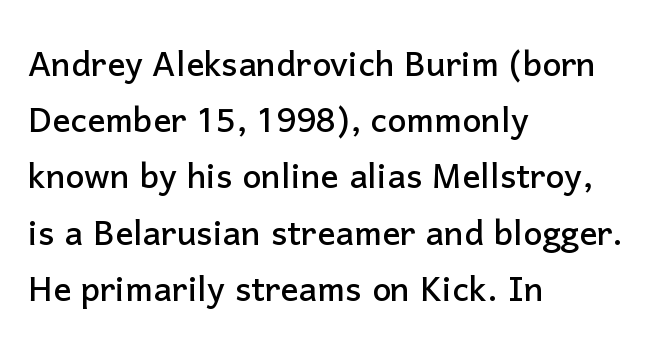
{"serif": "no", "italic": "no", "width": "normal", "stroke_contrast": "low", "x_height": "medium", "monospaced": "no", "underline": "no", "align": "left", "line_spacing": "normal", "line_spacing_ratio": 1.25, "letter_spacing": "normal", "letter_spacing_em": 0.0, "glyph_px": 45}
